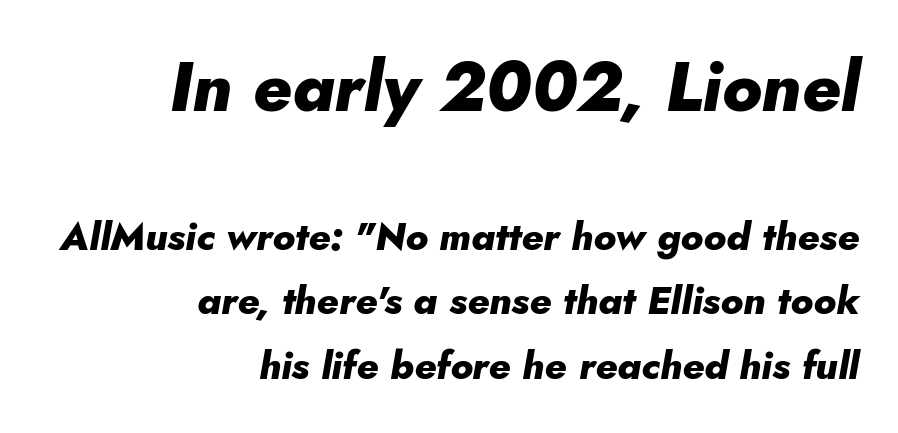
This sample uses an oblique cut, with every glyph tilted off the vertical. Thick stems and heavy bowls — unmistakably bold. The lines sit at an ordinary, default distance from one another. The compositor pushed each line to the right boundary. Top chunk: large. Bottom chunk: small.
